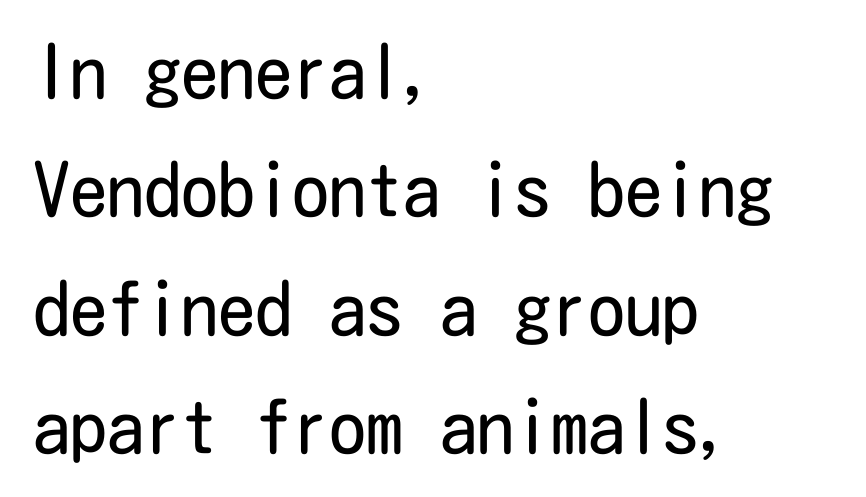
{"serif": "no", "italic": "no", "bold": "no", "weight": "regular", "width": "condensed", "stroke_contrast": "low", "x_height": "medium", "underline": "no", "align": "left", "line_spacing": "normal", "line_spacing_ratio": 1.6, "letter_spacing": "normal", "letter_spacing_em": 0.0, "glyph_px": 74}
